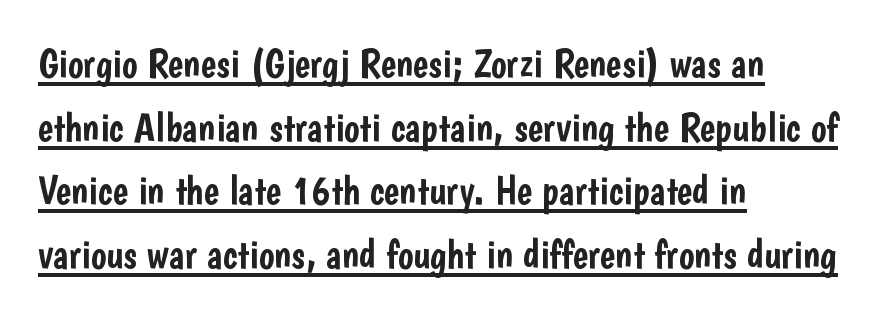
Is there an underline? Yes — a line sits under the letters. Each letter keeps its own natural width here, so spacing adapts to shape. The specimen reads as upright at a glance. Stroke terminals: plain, sans-serif. Spacing between characters is what you'd get straight out of the box. Does the copy run flush right? No — it runs flush left.
